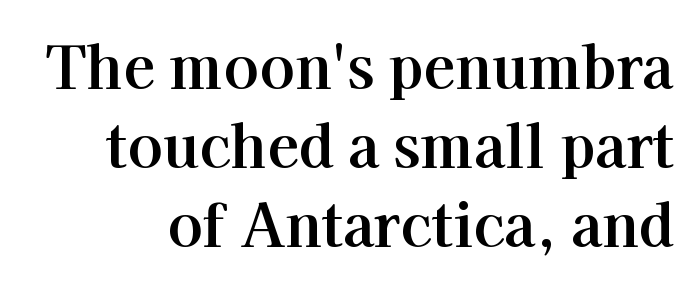
{"serif": "yes", "italic": "no", "bold": "yes", "weight": "bold", "width": "normal", "stroke_contrast": "high", "x_height": "medium", "monospaced": "no", "underline": "no", "line_spacing": "normal", "line_spacing_ratio": 1.36, "letter_spacing": "normal", "letter_spacing_em": 0.0, "glyph_px": 58}
